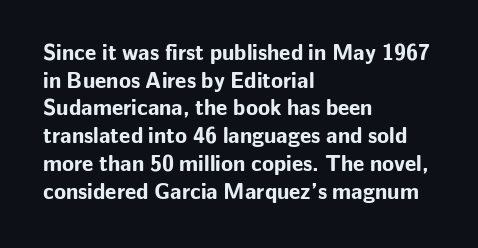
The image shows 22 px bold type, upright; set left-aligned, normal line spacing (1.26x), normal letter spacing, not underlined.
